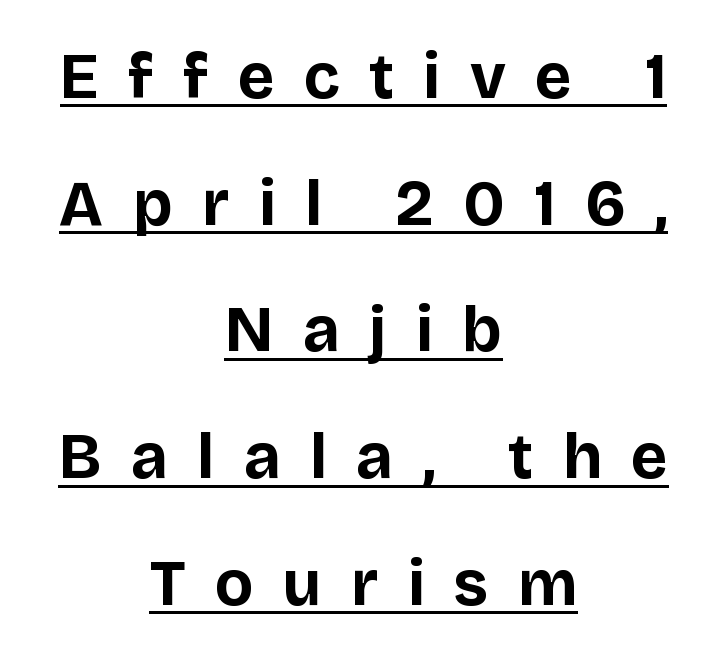
Q: Is the text bold? A: Yes.
Q: Is the text italic (slanted)? A: No, it is upright.
Q: Is the typeface a serif or a sans-serif typeface? A: Sans-serif.
Q: Is the text underlined? A: Yes.
Q: How is the paragraph aligned? A: Centered.
Q: Is the spacing between letters normal or unusually wide? A: Unusually wide.
Q: Is the spacing between lines tight, normal or loose? A: Loose.
Q: Width (condensed, normal, or wide)? A: Normal.
Q: Stroke contrast? A: Low.
Q: x-height? A: Large.
Q: Monospaced? A: No.
